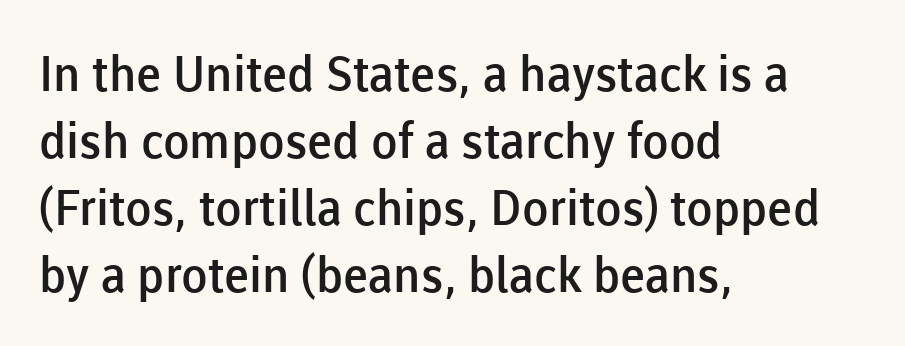
{"serif": "no", "italic": "no", "bold": "semi", "weight": "semibold", "width": "normal", "stroke_contrast": "low", "x_height": "medium", "monospaced": "no", "underline": "no", "align": "left", "line_spacing": "normal", "line_spacing_ratio": 1.37, "letter_spacing": "normal", "letter_spacing_em": 0.0, "glyph_px": 49}
